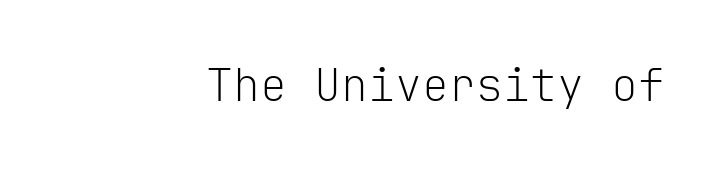
{"serif": "no", "italic": "no", "bold": "no", "weight": "light", "width": "normal", "stroke_contrast": "low", "x_height": "medium", "monospaced": "yes", "underline": "no", "letter_spacing": "normal", "letter_spacing_em": 0.0, "glyph_px": 45}
